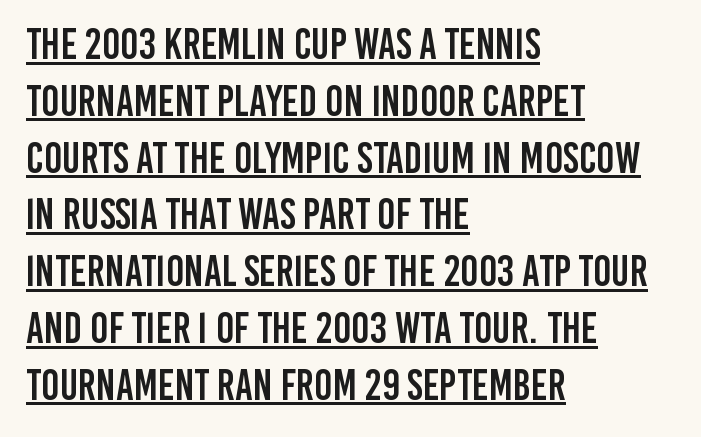
The image shows 43 px condensed sans-serif type, upright; set left-aligned, normal line spacing (1.32x), normal letter spacing, underlined; low stroke contrast and a large x-height.
